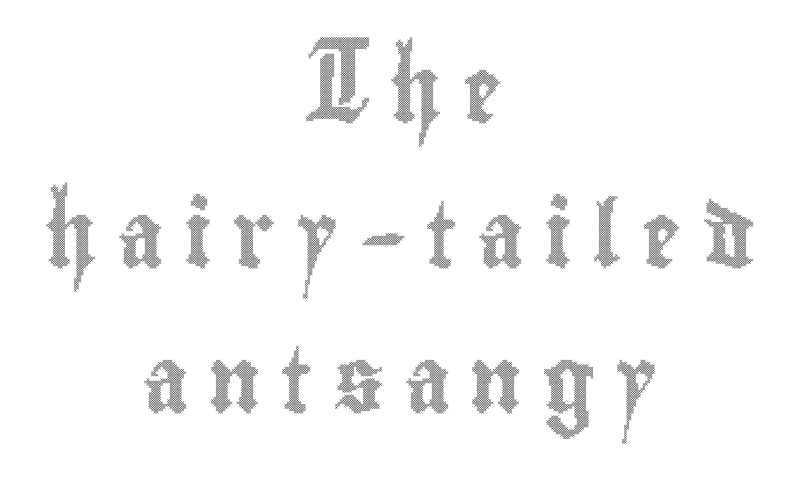
{"italic": "no", "width": "condensed", "x_height": "small", "monospaced": "no", "underline": "no", "align": "center", "line_spacing": "loose", "line_spacing_ratio": 2.23, "letter_spacing": "wide", "letter_spacing_em": 0.31, "glyph_px": 65}
